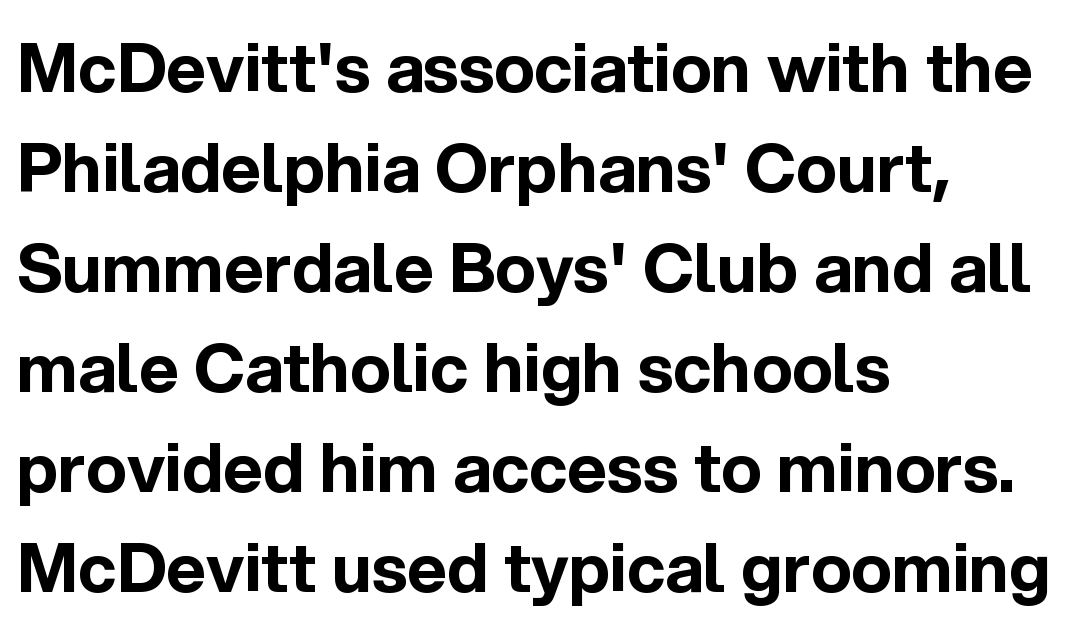
The sample has been set heavy, in full bold. Each row of text sits above clean, open space. Successive baselines arrive at the customary interval. The text was rendered using a sans face with plain stroke endings. This sample is left-justified, so line endings fall wherever the words run out.
